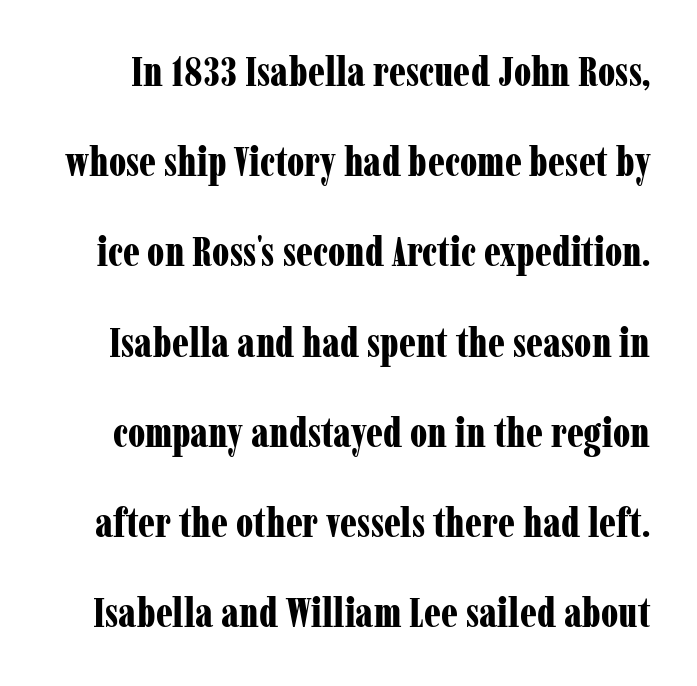
The image shows 41 px bold, condensed serif type, upright; set loose line spacing (2.2x), normal letter spacing, not underlined; low stroke contrast and a medium x-height.
